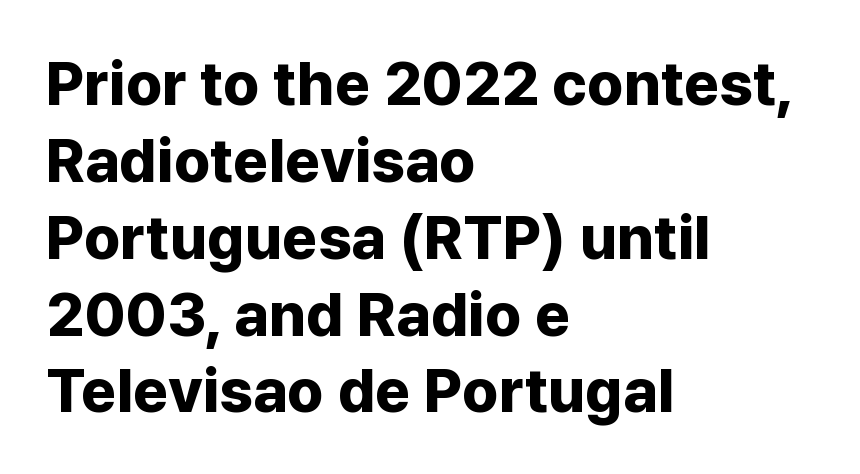
Q: Is the text bold? A: Yes.
Q: Is the text italic (slanted)? A: No, it is upright.
Q: Is the typeface a serif or a sans-serif typeface? A: Sans-serif.
Q: Is the text underlined? A: No.
Q: How is the paragraph aligned? A: Left-aligned.
Q: Is the spacing between letters normal or unusually wide? A: Normal.
Q: Is the spacing between lines tight, normal or loose? A: Normal.
Q: Width (condensed, normal, or wide)? A: Normal.
Q: Stroke contrast? A: Low.
Q: x-height? A: Medium.
Q: Monospaced? A: No.
